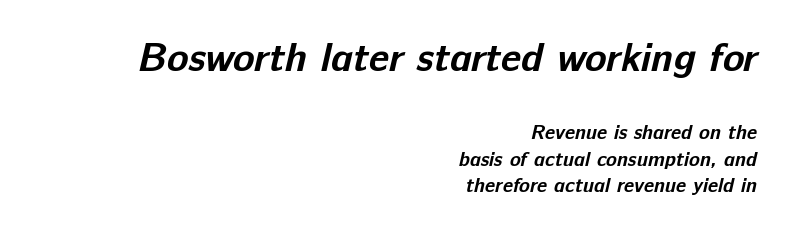
Q: Is the text bold? A: Yes.
Q: Is the typeface a serif or a sans-serif typeface? A: Sans-serif.
Q: Is the text underlined? A: No.
Q: How is the paragraph aligned? A: Right-aligned.
Q: Is the spacing between letters normal or unusually wide? A: Normal.
Q: Is the spacing between lines tight, normal or loose? A: Normal.
Q: Which block of text is set in a larger size, the first (top) or the second (bottom)? A: The first (top) one.
Q: Width (condensed, normal, or wide)? A: Normal.
Q: Stroke contrast? A: Low.
Q: x-height? A: Medium.
Q: Monospaced? A: No.
